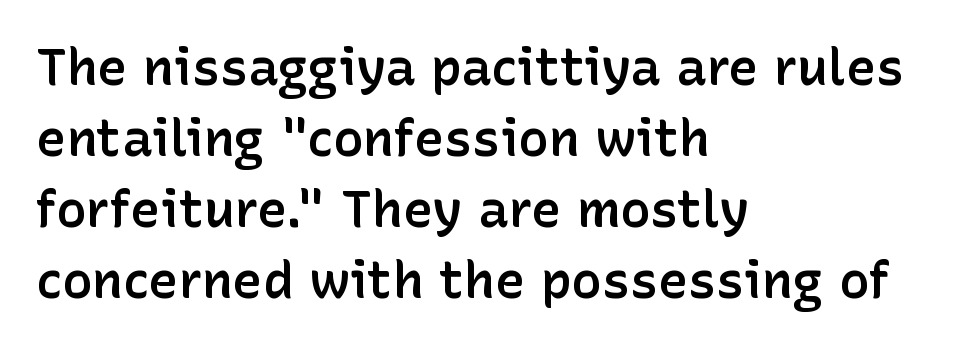
The image shows 51 px semibold sans-serif type, upright; set left-aligned, normal line spacing (1.39x), normal letter spacing, not underlined; low stroke contrast and a medium x-height.
